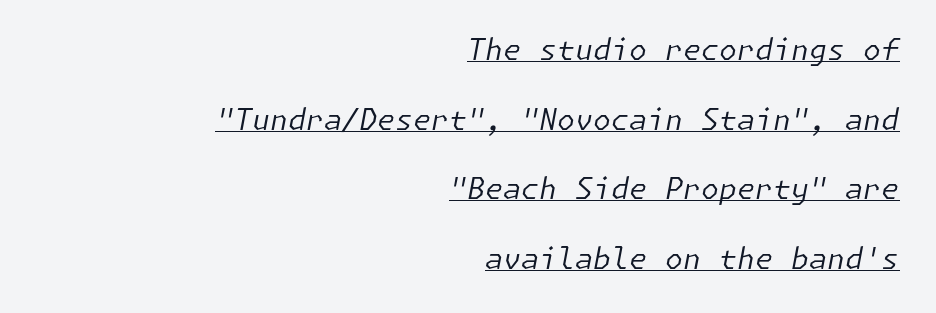
A typesetter would mark this as italic. Where is the straight margin? On the right. Ink coverage per letter is moderate at most. Whoever set this chose breathing room over compactness in the vertical rhythm. Underline: present.
